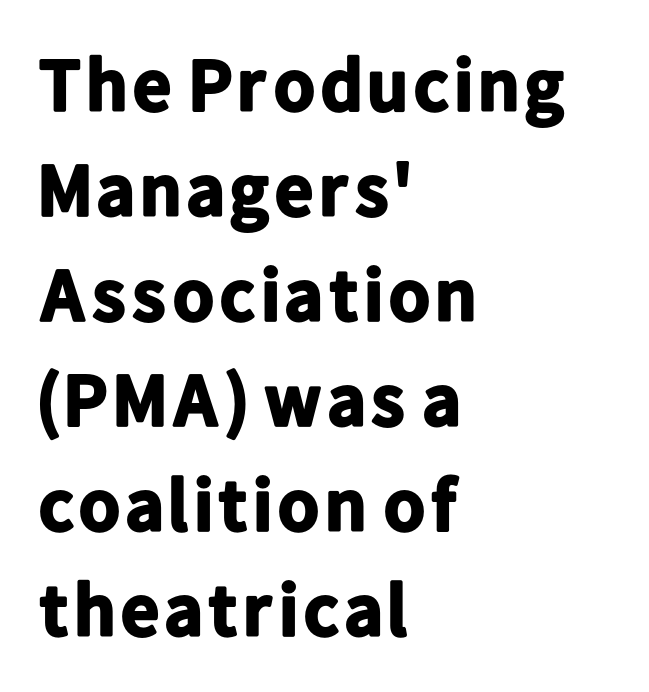
One-word summary of the alignment: left. The typesetting leans heavy: a genuine bold. You can tell it's not italic because the verticals are truly vertical. Observe the ordinary spacing: letters are neighbours, not strangers.
